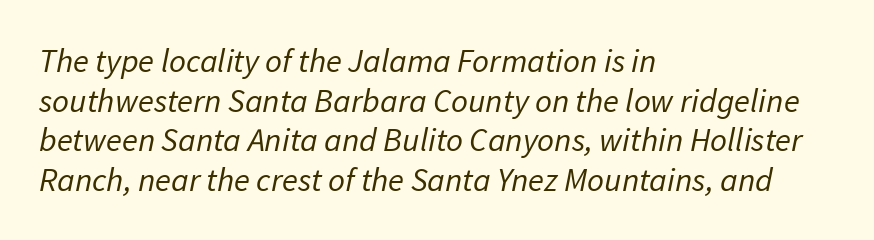
{"serif": "no", "bold": "no", "weight": "regular", "width": "normal", "stroke_contrast": "low", "x_height": "medium", "monospaced": "no", "underline": "no", "align": "left", "line_spacing_ratio": 1.2, "letter_spacing": "normal", "letter_spacing_em": 0.0, "glyph_px": 33}
